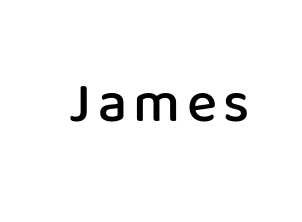
Q: Is the text bold? A: Semi-bold.
Q: Is the text italic (slanted)? A: No, it is upright.
Q: Is the typeface a serif or a sans-serif typeface? A: Sans-serif.
Q: Is the text underlined? A: No.
Q: Width (condensed, normal, or wide)? A: Normal.
Q: Stroke contrast? A: Low.
Q: x-height? A: Medium.
Q: Monospaced? A: No.
